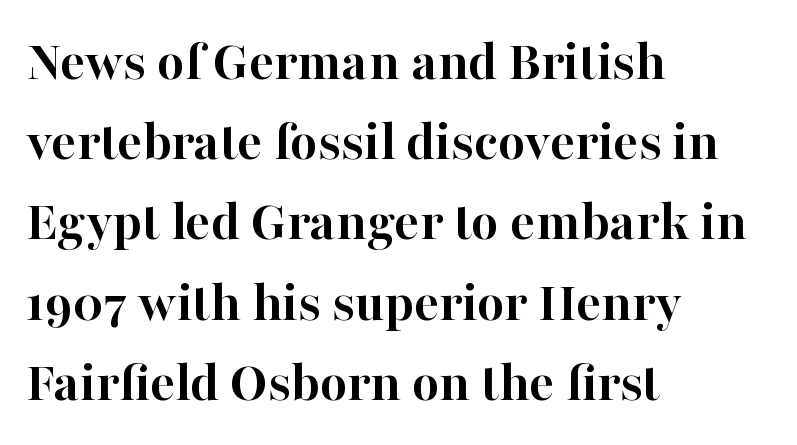
{"serif": "yes", "italic": "no", "bold": "yes", "weight": "semibold", "width": "normal", "stroke_contrast": "high", "x_height": "medium", "monospaced": "no", "underline": "no", "align": "left", "line_spacing": "normal", "line_spacing_ratio": 1.36, "letter_spacing": "normal", "letter_spacing_em": 0.0, "glyph_px": 59}
